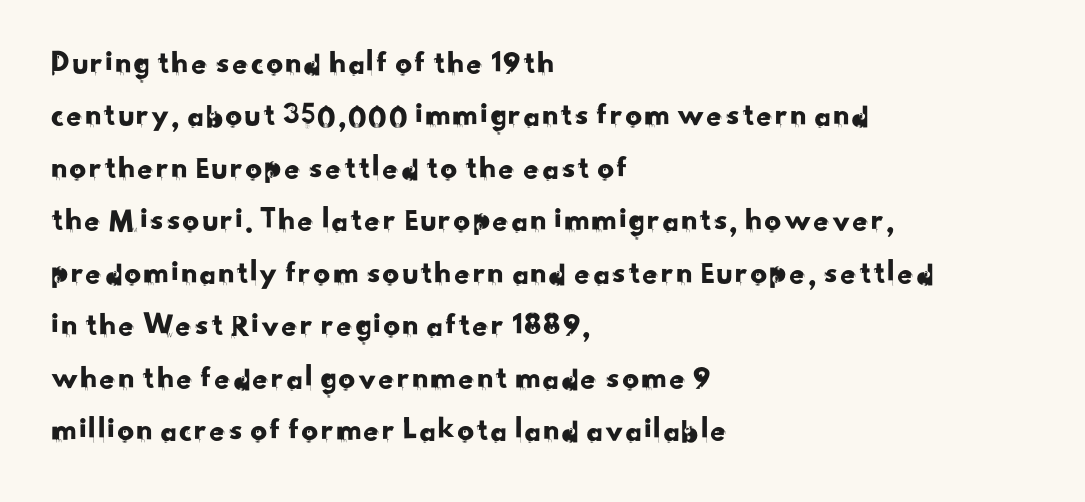
{"serif": "no", "width": "normal", "stroke_contrast": "low", "x_height": "small", "monospaced": "no", "underline": "no", "align": "left", "line_spacing": "normal", "line_spacing_ratio": 1.59, "letter_spacing": "normal", "letter_spacing_em": 0.0, "glyph_px": 33}
